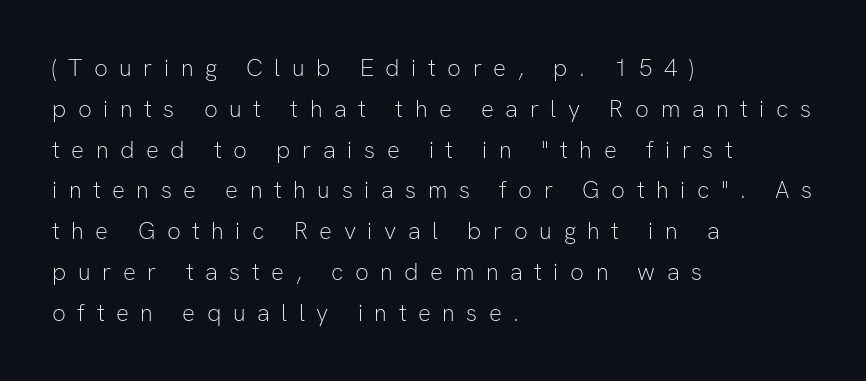
Every character sits straight up, as roman type does. The horizontal fit of the characters is loose and conspicuously gappy. Compared with a centered layout, this one pins lines to the left instead. The weight would be labelled regular, book, light, or lighter still. The string is rendered with underlining switched off. Regular leading.
